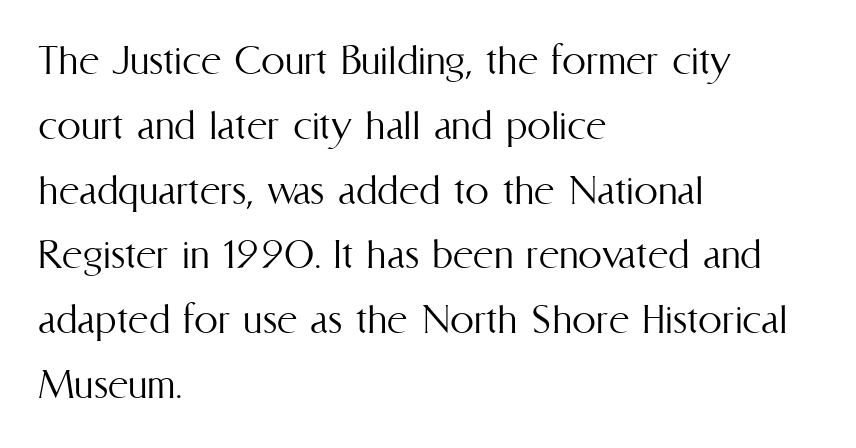
Q: Is the text bold? A: No.
Q: Is the text italic (slanted)? A: No, it is upright.
Q: Is the text underlined? A: No.
Q: How is the paragraph aligned? A: Left-aligned.
Q: Is the spacing between letters normal or unusually wide? A: Normal.
Q: Is the spacing between lines tight, normal or loose? A: Normal.
Q: Width (condensed, normal, or wide)? A: Condensed.
Q: Stroke contrast? A: Medium.
Q: x-height? A: Medium.
Q: Monospaced? A: No.
